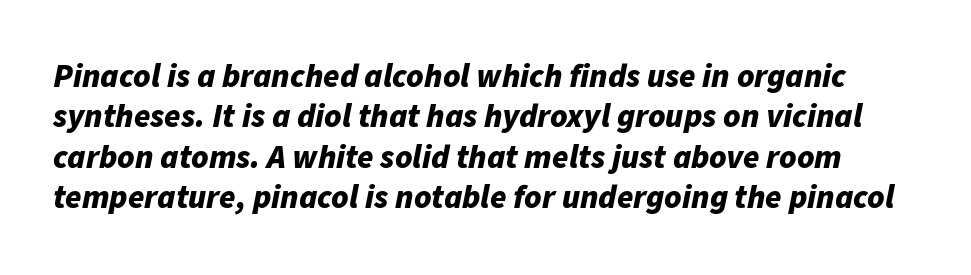
{"italic": "yes", "lean": "right", "slant_degrees": 11, "bold": "yes", "weight": "bold", "width": "normal", "stroke_contrast": "low", "x_height": "medium", "monospaced": "no", "underline": "no", "line_spacing_ratio": 1.22, "letter_spacing": "normal", "letter_spacing_em": 0.0, "glyph_px": 33}
